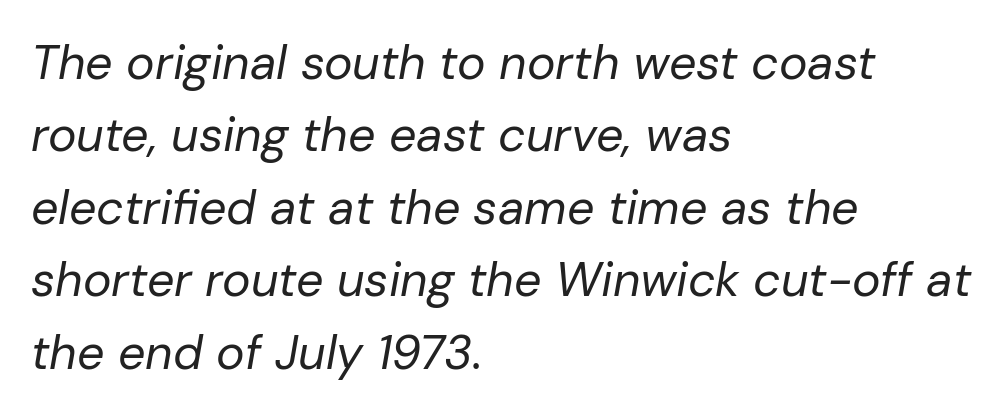
Q: Is the text bold? A: No.
Q: Is the text italic (slanted)? A: Yes, it leans right by about 10 degrees.
Q: Is the text underlined? A: No.
Q: How is the paragraph aligned? A: Left-aligned.
Q: Is the spacing between letters normal or unusually wide? A: Normal.
Q: Is the spacing between lines tight, normal or loose? A: Normal.
Q: Width (condensed, normal, or wide)? A: Normal.
Q: Stroke contrast? A: Low.
Q: x-height? A: Medium.
Q: Monospaced? A: No.
